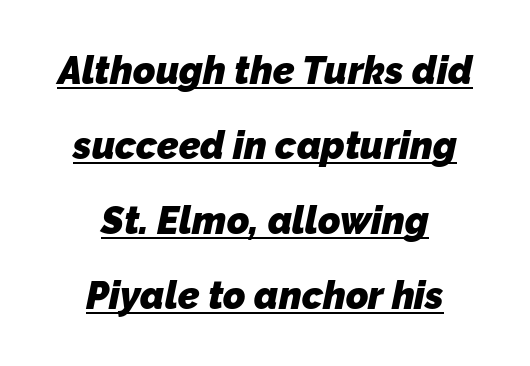
Honestly, the underline is the first thing you notice here. Typeset on center — no edge is straight. Each new line begins a long way beneath the previous one. Is the letter spacing exaggerated? No — it looks like the ordinary default. The letters are bold, with thick, heavy strokes.
